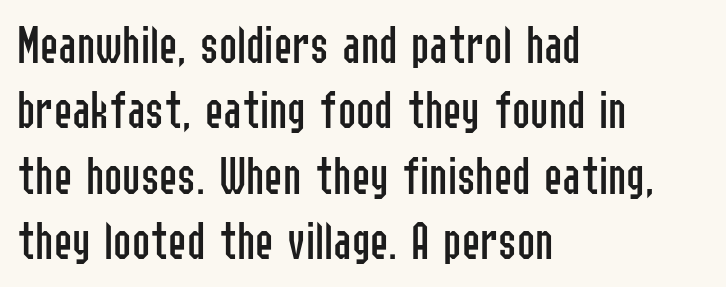
The image shows 55 px regular-weight, condensed sans-serif type, upright; set left-aligned, line spacing 1.19x, normal letter spacing, not underlined; low stroke contrast and a medium x-height.
